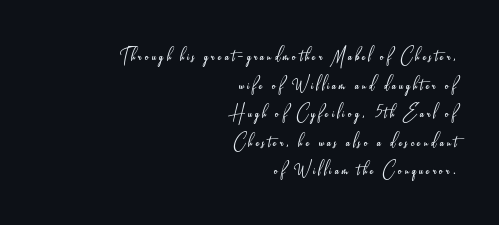
The image shows 23 px text type; set right-aligned, line spacing 1.24x, not underlined.
